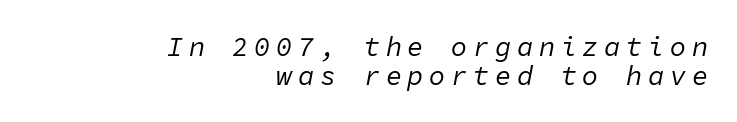
The face used here has a pronounced slope to its letters. Tightly led — the rows are bunched. Check the space under the baseline: it is left empty. Tracking here is generous; glyphs stand well apart from one another. Where is the straight margin? On the right.
